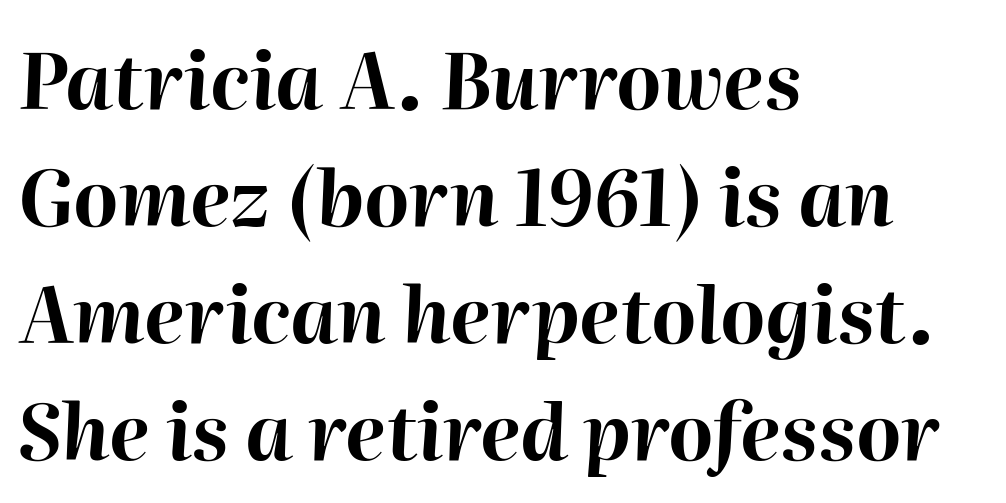
{"italic": "yes", "lean": "right", "slant_degrees": 2, "bold": "yes", "weight": "bold", "width": "normal", "stroke_contrast": "high", "x_height": "medium", "monospaced": "no", "underline": "no", "align": "left", "line_spacing": "normal", "line_spacing_ratio": 1.52, "letter_spacing": "normal", "letter_spacing_em": 0.0, "glyph_px": 77}
